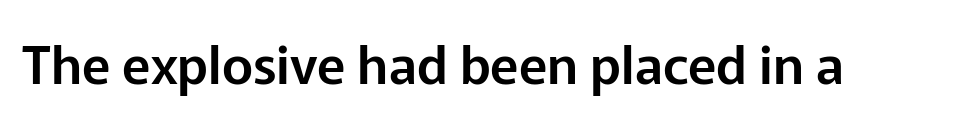
Q: Is the text italic (slanted)? A: No, it is upright.
Q: Is the typeface a serif or a sans-serif typeface? A: Sans-serif.
Q: Is the text underlined? A: No.
Q: Is the spacing between letters normal or unusually wide? A: Normal.
Q: Width (condensed, normal, or wide)? A: Normal.
Q: Stroke contrast? A: Low.
Q: x-height? A: Medium.
Q: Monospaced? A: No.
